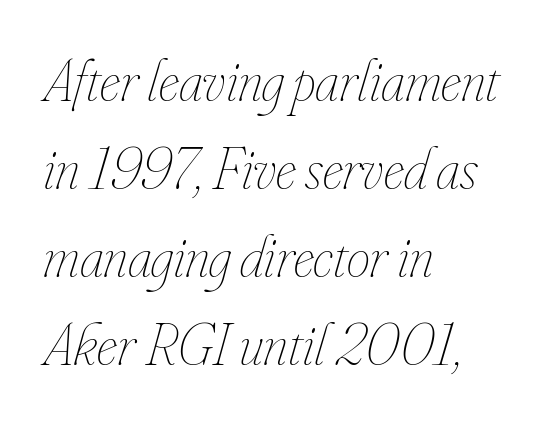
The image shows 59 px thin, condensed type, italic (leaning right); set left-aligned, normal line spacing (1.49x), normal letter spacing, not underlined; low stroke contrast and a small x-height.
